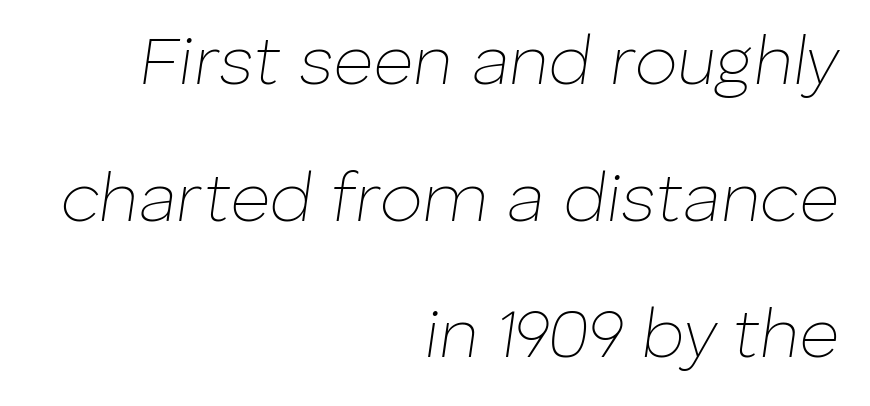
The image shows 69 px thin type, italic (leaning right); set right-aligned, loose line spacing (1.98x), normal letter spacing, not underlined; low stroke contrast and a medium x-height.
